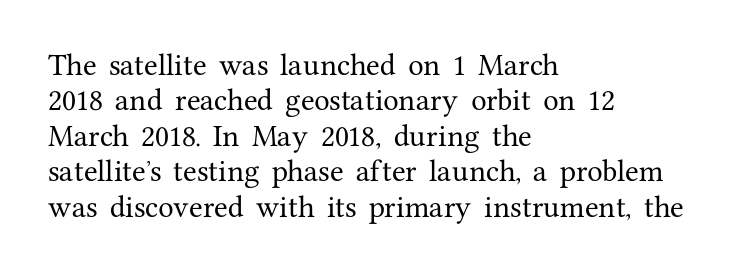
The image shows 25 px text type, upright; set left-aligned, normal line spacing (1.42x), normal letter spacing, not underlined.
